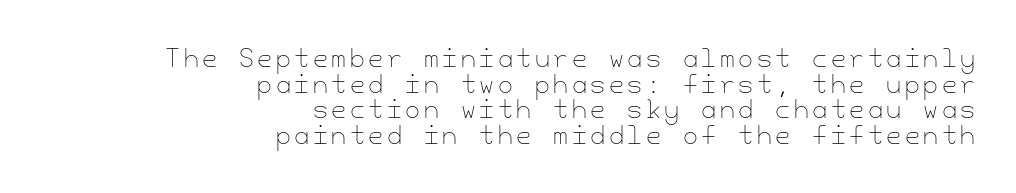
{"italic": "no", "bold": "no", "underline": "no", "align": "right", "line_spacing": "tight", "line_spacing_ratio": 1.07, "glyph_px": 24}
